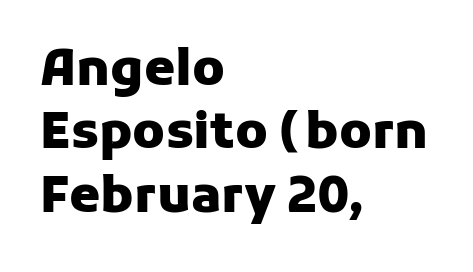
The paragraph shown leans on its left margin. The text was rendered using a sans face with plain stroke endings. The zone under the glyphs is completely vacant. The passage shown stacks its lines at a standard gap. Spacing between characters is what you'd get straight out of the box. This is heavy type, rendered in bold.
